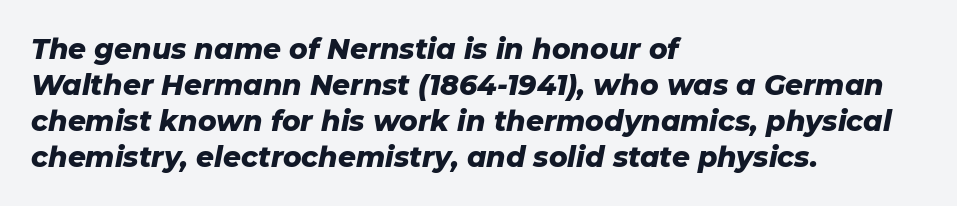
Typeset ragged right — the left edge is the straight one. Honestly, there is no underline to notice here at all. How are the letters spaced? Ordinarily, with no added tracking. Bold? Absolutely — the strokes are thick and heavy.
